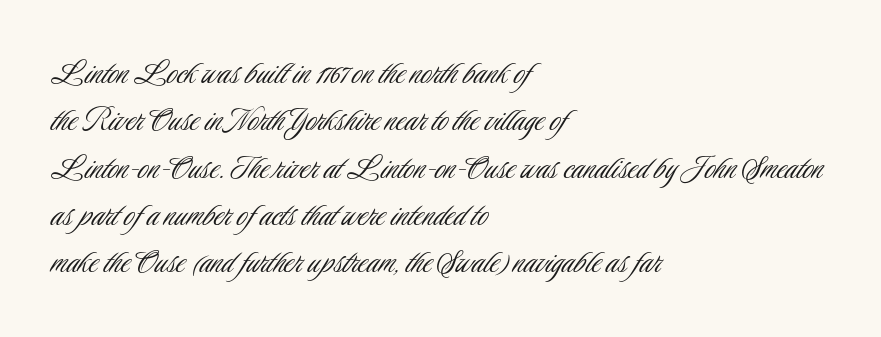
The image shows 37 px light, condensed sans-serif type; set left-aligned, normal line spacing (1.28x), normal letter spacing, not underlined; low stroke contrast and a small x-height.
